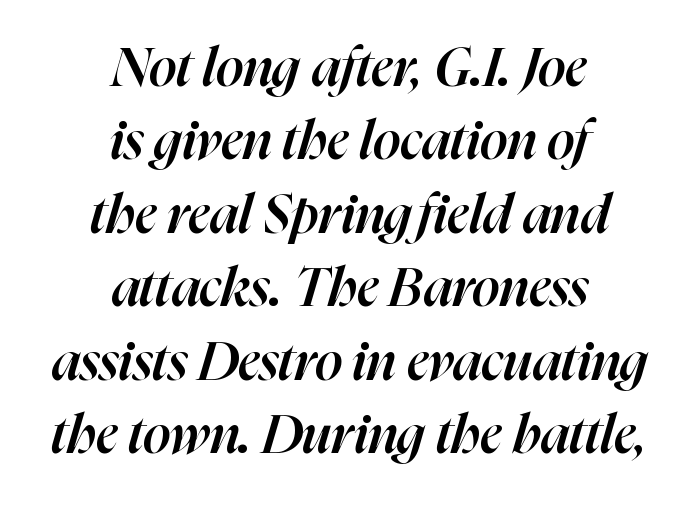
{"italic": "yes", "lean": "right", "slant_degrees": 16, "bold": "semi", "weight": "semibold", "width": "normal", "stroke_contrast": "high", "x_height": "medium", "monospaced": "no", "underline": "no", "align": "center", "line_spacing": "normal", "line_spacing_ratio": 1.36, "letter_spacing": "normal", "letter_spacing_em": 0.0, "glyph_px": 54}
